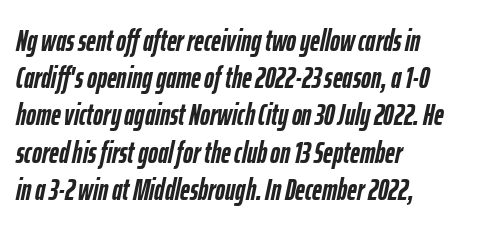
The horizontal fit of the characters is conventional and even. Is the type bold? Yes — the strokes are clearly thick and heavy. Characters are canted at an angle relative to the baseline's perpendicular. Looks like regular typesetting: each glyph gets only the width it needs. Casual observation: everything's shoved over to the left. Descender tails drop into unmarked territory.
